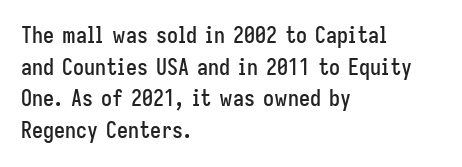
The image shows 22 px text type, upright; set left-aligned, normal line spacing (1.44x), normal letter spacing, not underlined.
